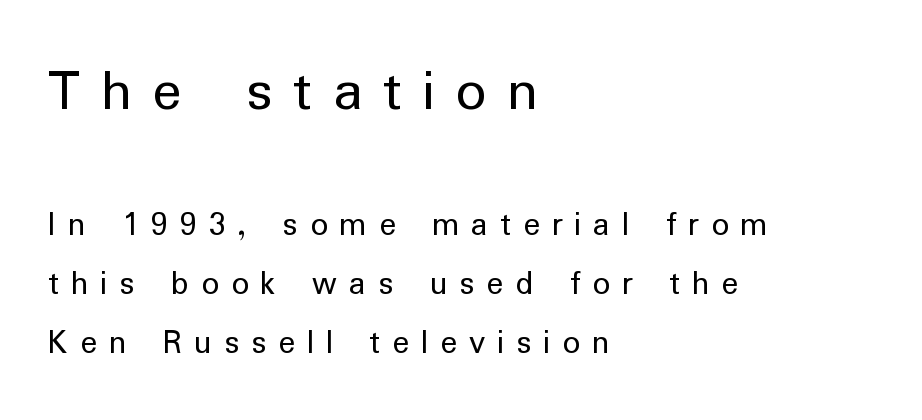
The image shows 61 px regular-weight sans-serif type, upright; set left-aligned, normal line spacing (1.69x), unusually wide letter spacing (+0.34 em), not underlined; the first (top) block is 1.74x larger; low stroke contrast and a medium x-height.
